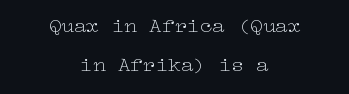
{"italic": "no", "bold": "no", "underline": "no", "align": "center", "line_spacing_ratio": 1.84, "letter_spacing": "normal", "letter_spacing_em": 0.0, "glyph_px": 21}
